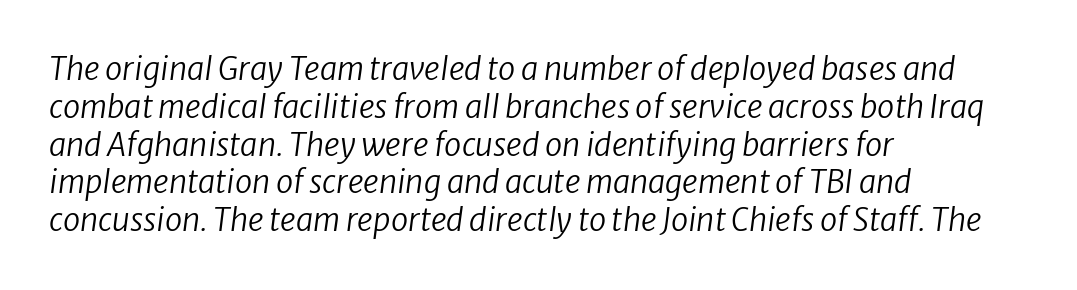
Nobody touched the tracking dial on this one. A typesetter would mark this as italic. The letterforms sit at book weight or below. The ragged edge is on the right, which tells us the setting is flush left. Bare-footed words on every line. Looks like regular typesetting: each glyph gets only the width it needs.
